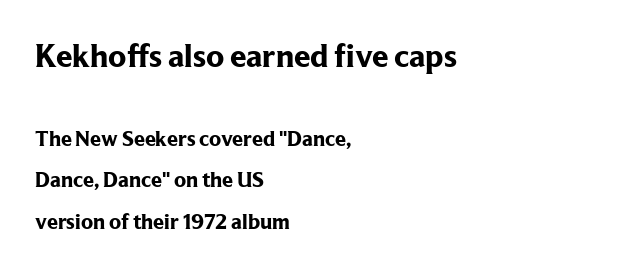
The image shows 33 px bold serif type, upright; set left-aligned, line spacing 1.89x, normal letter spacing, not underlined; the first (top) block is 1.5x larger; low stroke contrast and a medium x-height.
